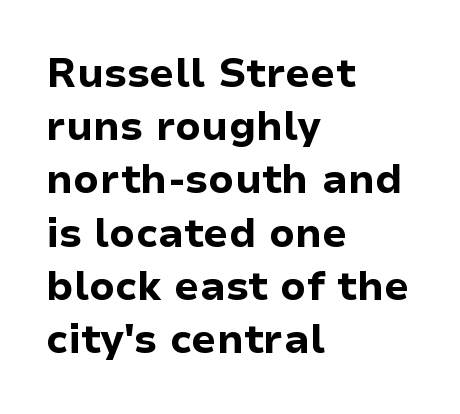
The image shows 40 px bold sans-serif type, upright; set left-aligned, normal line spacing (1.33x), normal letter spacing, not underlined; low stroke contrast and a medium x-height.
